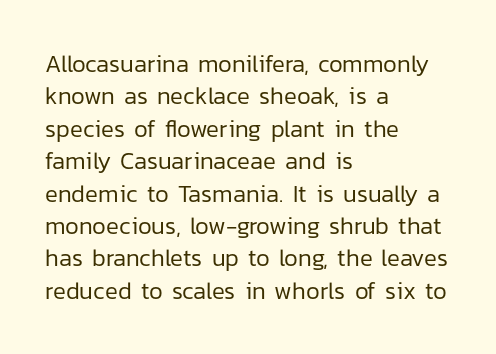
{"italic": "no", "bold": "no", "underline": "no", "align": "left", "line_spacing": "normal", "line_spacing_ratio": 1.35, "letter_spacing": "normal", "letter_spacing_em": 0.0, "glyph_px": 24}
